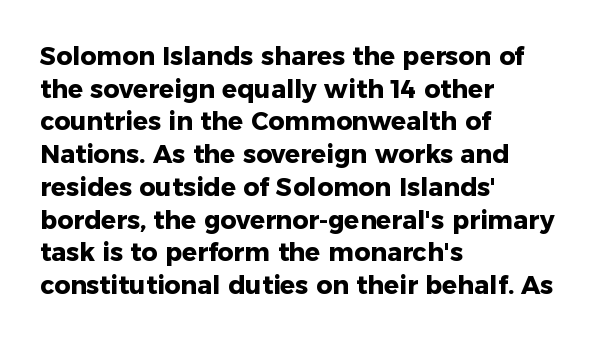
You could call the tracking neutral — neither tight nor loose. Ordinary non-slanted type is in use. Heavy, bold letterforms. Does the copy run flush right? No — it runs flush left. Regular leading.
